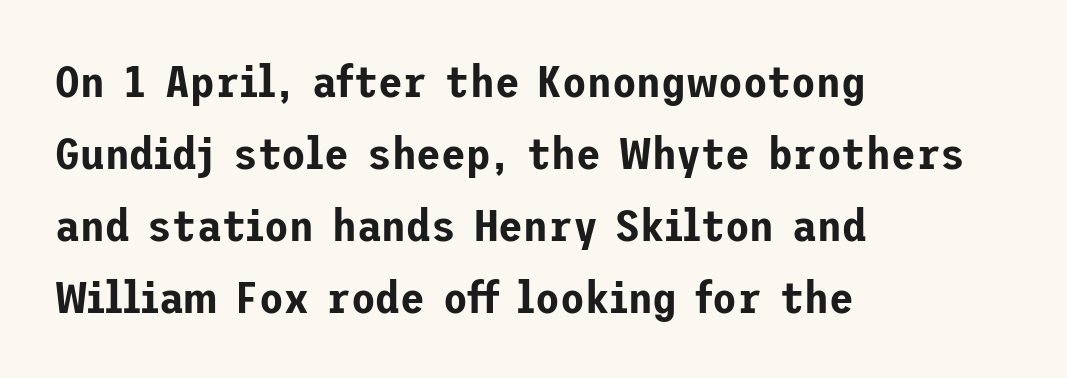
The horizontal fit of the characters is conventional and even. The rows are spaced the way most documents space them. One-word summary of the alignment: left. The zone under the glyphs is completely vacant.
